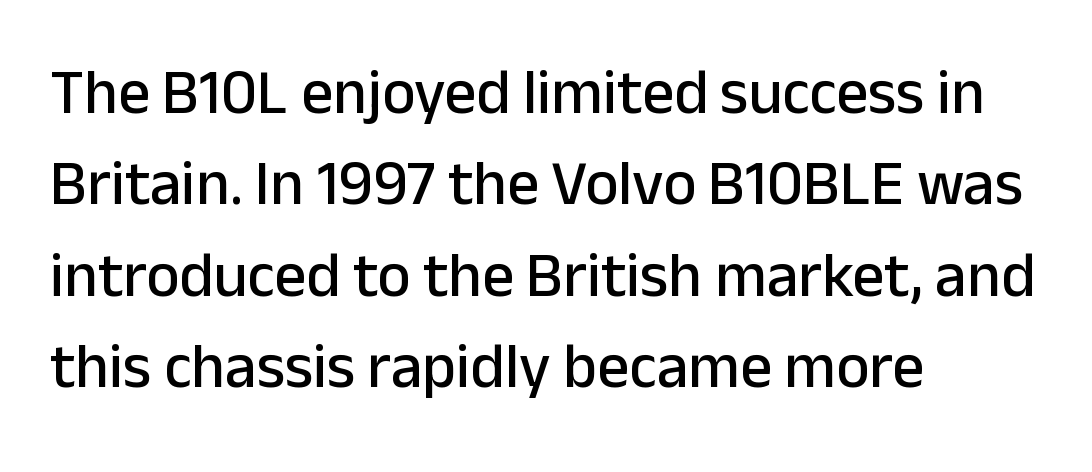
{"serif": "no", "italic": "no", "width": "normal", "stroke_contrast": "low", "x_height": "medium", "monospaced": "no", "underline": "no", "align": "left", "line_spacing": "normal", "line_spacing_ratio": 1.45, "letter_spacing": "normal", "letter_spacing_em": 0.0, "glyph_px": 63}
